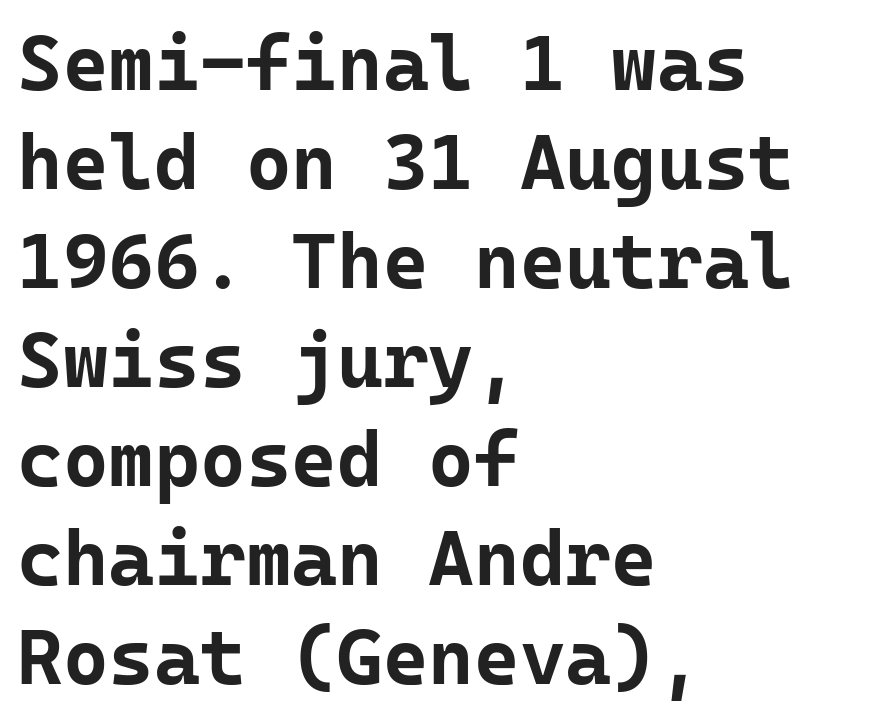
This is the regular roman posture of the typeface. Underlining? Definitely not there. Unlike a traditional serif, this face leaves its strokes unadorned. Chunky letters — that's bold for sure.
